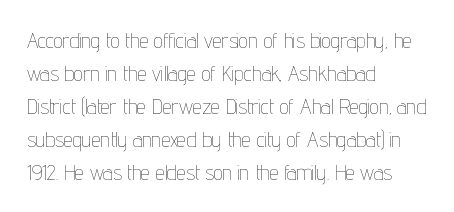
The image shows 21 px text type, upright; set left-aligned, normal line spacing (1.57x), normal letter spacing, not underlined.
